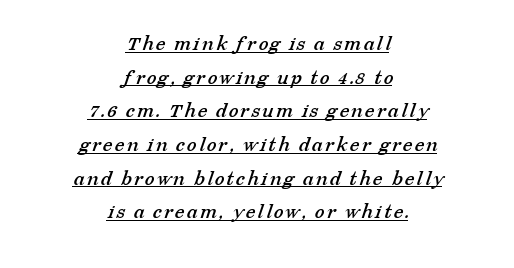
{"underline": "yes", "align": "center", "line_spacing": "normal", "line_spacing_ratio": 1.53, "glyph_px": 22}
